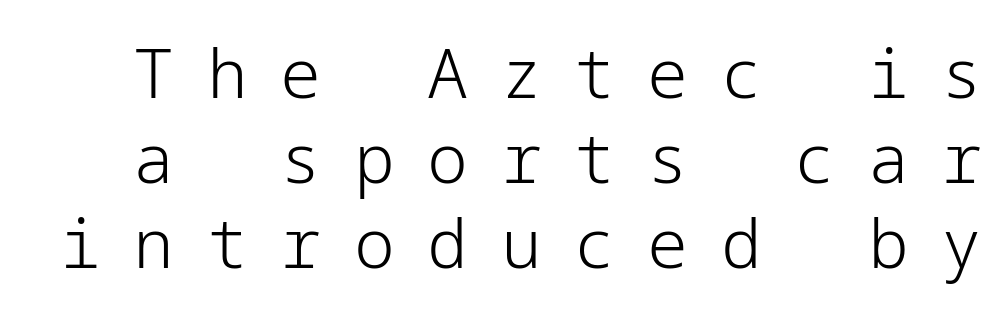
The image shows 68 px light sans-serif type, upright; set normal line spacing (1.25x), unusually wide letter spacing (+0.48 em), not underlined; low stroke contrast and a medium x-height.
